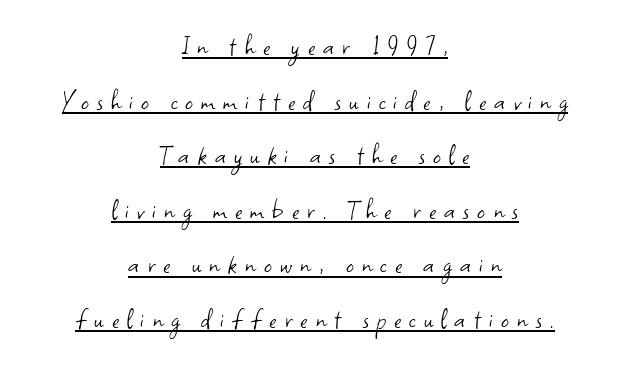
Q: Is the text bold? A: No.
Q: Is the text italic (slanted)? A: Yes.
Q: Is the typeface a serif or a sans-serif typeface? A: Sans-serif.
Q: Is the text underlined? A: Yes.
Q: How is the paragraph aligned? A: Centered.
Q: Is the spacing between letters normal or unusually wide? A: Unusually wide.
Q: Width (condensed, normal, or wide)? A: Normal.
Q: Stroke contrast? A: Low.
Q: x-height? A: Small.
Q: Monospaced? A: No.
